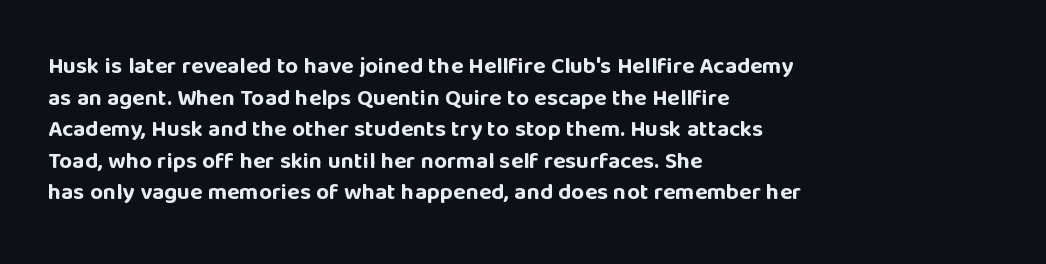
The image shows 23 px bold type, upright; set left-aligned, normal line spacing (1.37x), normal letter spacing, not underlined.
